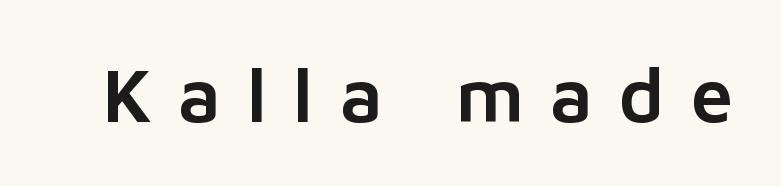
{"serif": "no", "italic": "no", "width": "normal", "stroke_contrast": "low", "x_height": "medium", "monospaced": "no", "underline": "no", "letter_spacing": "wide", "letter_spacing_em": 0.34, "glyph_px": 76}
